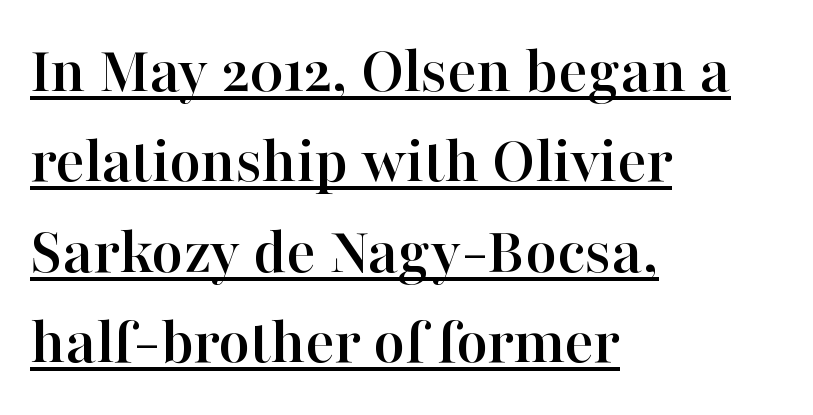
{"serif": "yes", "italic": "no", "width": "normal", "stroke_contrast": "high", "x_height": "medium", "monospaced": "no", "underline": "yes", "align": "left", "line_spacing": "normal", "line_spacing_ratio": 1.33, "letter_spacing": "normal", "letter_spacing_em": 0.0, "glyph_px": 68}
